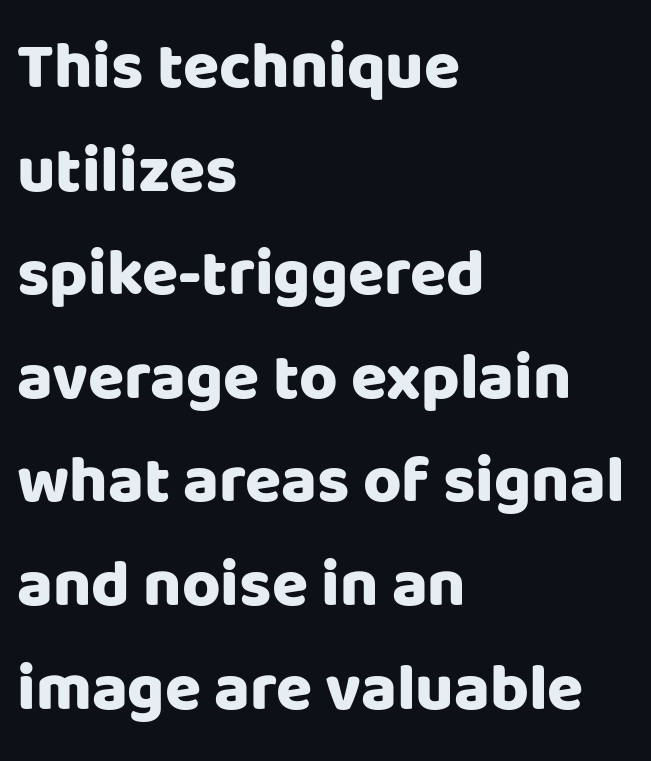
Stroke terminals: plain, sans-serif. The zone under the glyphs is completely vacant. It's the straight-up-and-down kind of type. Regular leading. Each letter keeps its own natural width here, so spacing adapts to shape.
